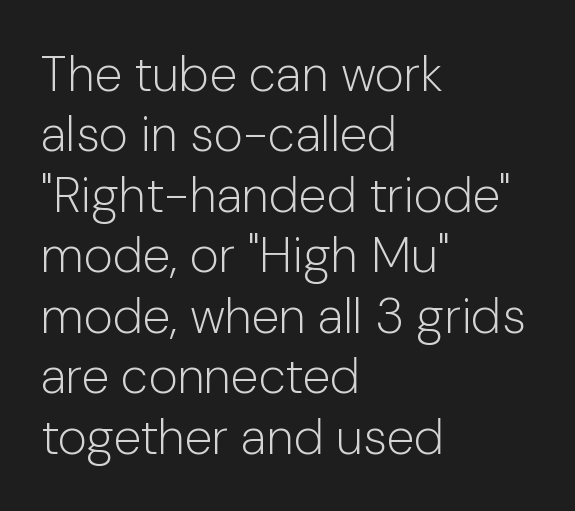
This is sans-serif lettering, the kind often seen on screens and signage. Does extra space separate the letters? No, they use regular spacing. Leftover space on each line is placed entirely after the last word. Note the varied advance widths — an 'i' is clearly narrower than an 'm'. Stroke mass is kept to a normal reading level or below. The lettering stays uniformly vertical, giving the passage a roman look.
